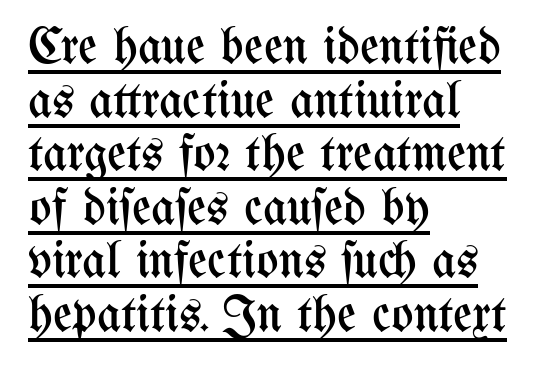
Q: Is the text bold? A: No.
Q: Is the text italic (slanted)? A: No, it is upright.
Q: Is the text underlined? A: Yes.
Q: How is the paragraph aligned? A: Left-aligned.
Q: Is the spacing between letters normal or unusually wide? A: Normal.
Q: Is the spacing between lines tight, normal or loose? A: Tight.
Q: Width (condensed, normal, or wide)? A: Condensed.
Q: Stroke contrast? A: Medium.
Q: x-height? A: Medium.
Q: Monospaced? A: No.
